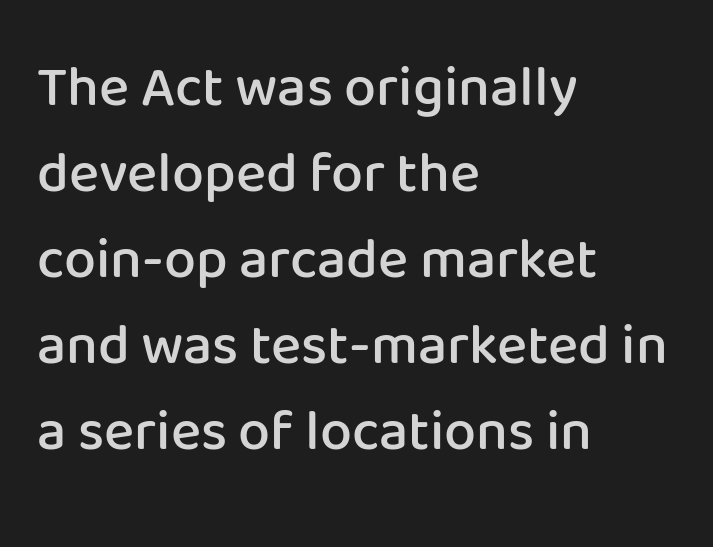
The image shows 57 px semibold sans-serif type, upright; set left-aligned, normal line spacing (1.51x), normal letter spacing, not underlined; low stroke contrast and a medium x-height.
